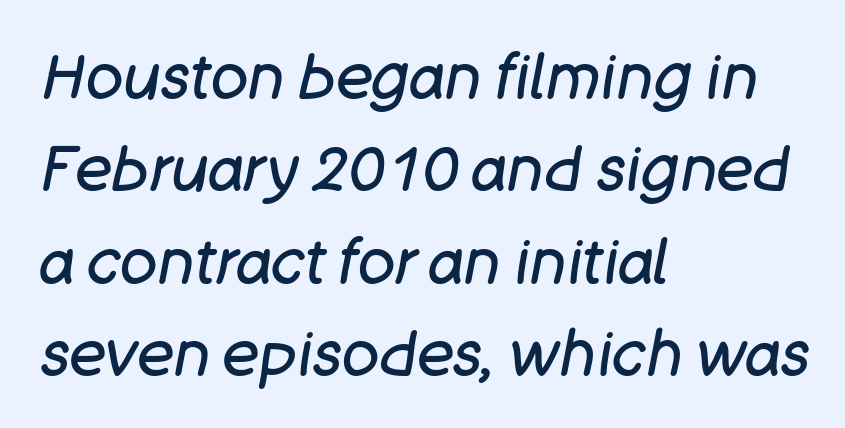
Q: Is the text bold? A: No.
Q: Is the text italic (slanted)? A: Yes, it leans right by about 11 degrees.
Q: Is the text underlined? A: No.
Q: How is the paragraph aligned? A: Left-aligned.
Q: Is the spacing between letters normal or unusually wide? A: Normal.
Q: Is the spacing between lines tight, normal or loose? A: Normal.
Q: Width (condensed, normal, or wide)? A: Normal.
Q: Stroke contrast? A: Low.
Q: x-height? A: Large.
Q: Monospaced? A: No.
